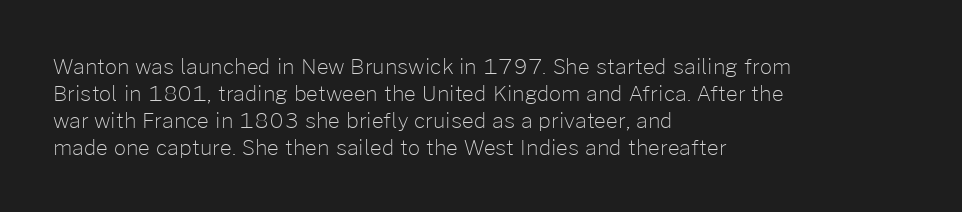
These lines keep a tight, regular rhythm from letter to letter. The rows are spaced the way most documents space them. Nothing heavy about these letters — not bold at all. A roman cut, with each character standing at attention. Check under the words: just untouched page. All the whitespace from short lines collects on the right.
